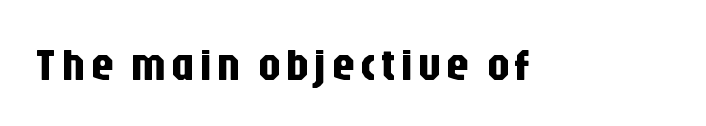
Q: Is the text italic (slanted)? A: No, it is upright.
Q: Is the typeface a serif or a sans-serif typeface? A: Sans-serif.
Q: Is the text underlined? A: No.
Q: Width (condensed, normal, or wide)? A: Condensed.
Q: Stroke contrast? A: Low.
Q: x-height? A: Large.
Q: Monospaced? A: No.
